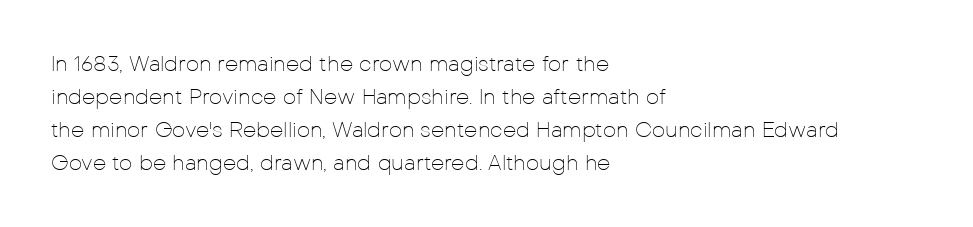
{"italic": "no", "bold": "no", "underline": "no", "align": "left", "line_spacing": "normal", "line_spacing_ratio": 1.57, "letter_spacing": "normal", "letter_spacing_em": 0.0, "glyph_px": 21}
